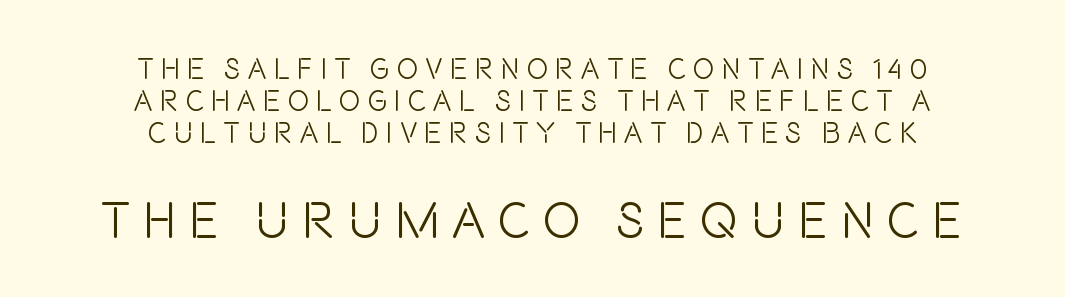
The image shows 51 px light, condensed sans-serif type, upright; set centered, tight line spacing (1.1x), unusually wide letter spacing (+0.24 em), not underlined; the second (bottom) block is 1.76x larger; low stroke contrast and a large x-height.
